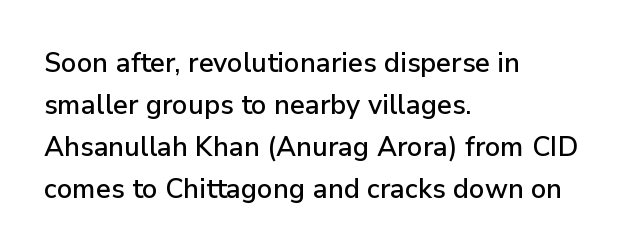
Decoration check: the copy has no underline. You can tell it's not italic because the verticals are truly vertical. Is the letter spacing exaggerated? No — it looks like the ordinary default. A classic flush-left, rag-right setting is used for this passage. Baseline-to-baseline distance is the conventional proportion of letter height.
